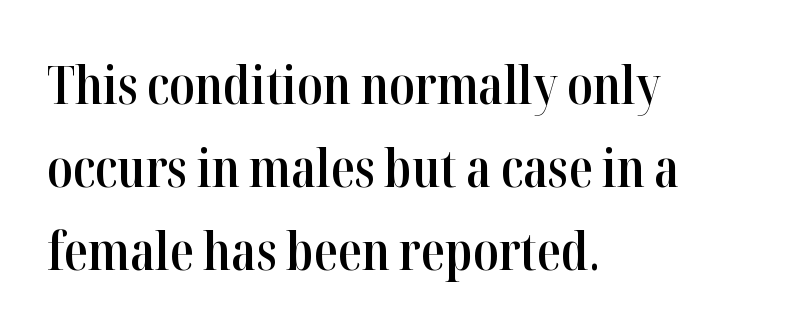
Q: Is the text bold? A: Semi-bold.
Q: Is the text italic (slanted)? A: No, it is upright.
Q: Is the typeface a serif or a sans-serif typeface? A: Serif.
Q: Is the text underlined? A: No.
Q: How is the paragraph aligned? A: Left-aligned.
Q: Is the spacing between letters normal or unusually wide? A: Normal.
Q: Is the spacing between lines tight, normal or loose? A: Normal.
Q: Width (condensed, normal, or wide)? A: Condensed.
Q: Stroke contrast? A: High.
Q: x-height? A: Medium.
Q: Monospaced? A: No.
